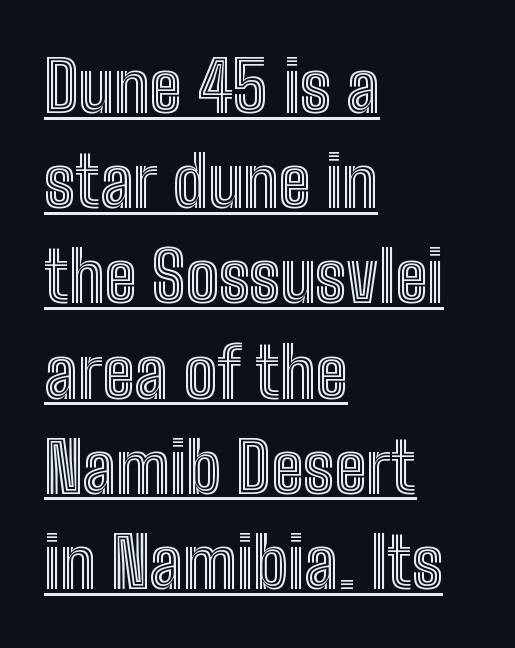
{"italic": "no", "width": "condensed", "x_height": "medium", "monospaced": "no", "underline": "yes", "align": "left", "line_spacing": "normal", "line_spacing_ratio": 1.36, "letter_spacing": "normal", "letter_spacing_em": 0.0, "glyph_px": 70}
